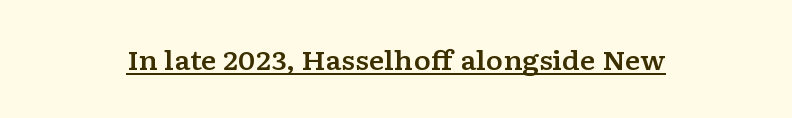
Q: Is the text italic (slanted)? A: No, it is upright.
Q: Is the text underlined? A: Yes.
Q: Is the spacing between letters normal or unusually wide? A: Normal.
